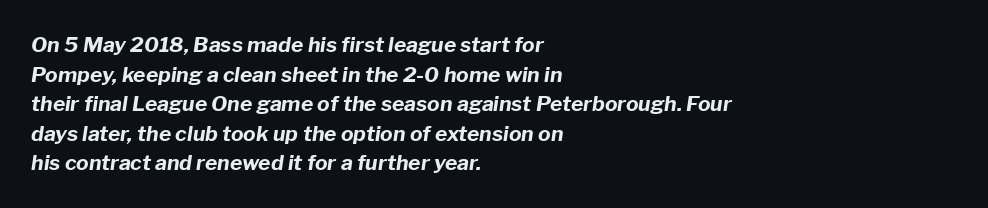
Q: Is the text bold? A: Yes.
Q: Is the text italic (slanted)? A: Yes, it leans right by about 8 degrees.
Q: Is the text underlined? A: No.
Q: How is the paragraph aligned? A: Left-aligned.
Q: Is the spacing between letters normal or unusually wide? A: Normal.
Q: Is the spacing between lines tight, normal or loose? A: Normal.
